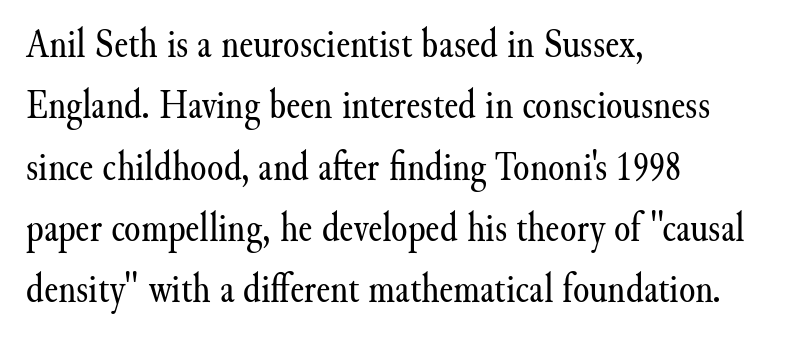
{"serif": "yes", "italic": "no", "bold": "no", "weight": "regular", "width": "normal", "stroke_contrast": "medium", "x_height": "small", "monospaced": "no", "underline": "no", "align": "left", "line_spacing": "normal", "line_spacing_ratio": 1.46, "letter_spacing": "normal", "letter_spacing_em": 0.0, "glyph_px": 42}
